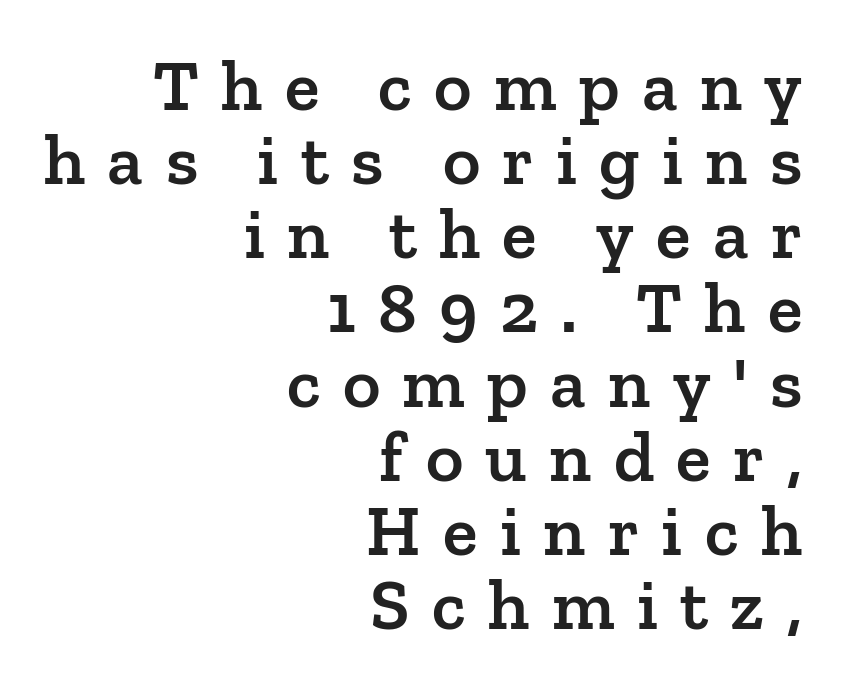
{"serif": "yes", "italic": "no", "bold": "semi", "weight": "semibold", "width": "normal", "stroke_contrast": "low", "x_height": "medium", "monospaced": "no", "underline": "no", "align": "right", "line_spacing": "tight", "line_spacing_ratio": 1.03, "letter_spacing": "wide", "letter_spacing_em": 0.31, "glyph_px": 72}
